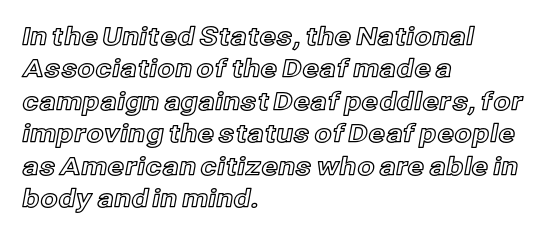
Q: Is the text italic (slanted)? A: Yes.
Q: Is the text underlined? A: No.
Q: How is the paragraph aligned? A: Left-aligned.
Q: Is the spacing between letters normal or unusually wide? A: Normal.
Q: Is the spacing between lines tight, normal or loose? A: Normal.
